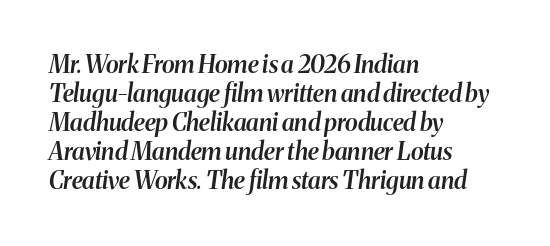
Is the block centered? No — it sits flush against the left margin. Standard letterfit; no display-style spreading of the glyphs. Strokes here are thickened, but only to semibold level. Plain, unruled lines of type. You can tell it's italic because the verticals aren't actually vertical.
